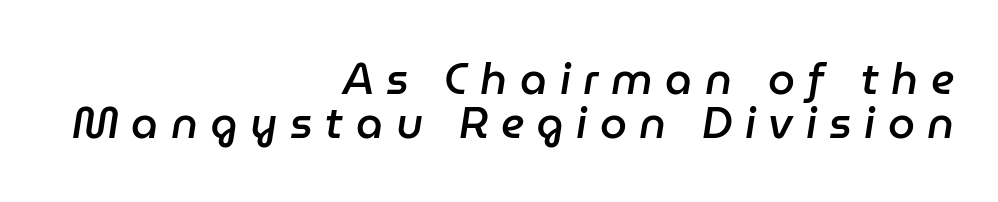
{"italic": "yes", "lean": "right", "slant_degrees": 9, "bold": "semi", "weight": "semibold", "width": "normal", "stroke_contrast": "low", "x_height": "medium", "monospaced": "no", "underline": "no", "align": "right", "line_spacing": "tight", "line_spacing_ratio": 1.02, "letter_spacing": "wide", "letter_spacing_em": 0.29, "glyph_px": 43}
